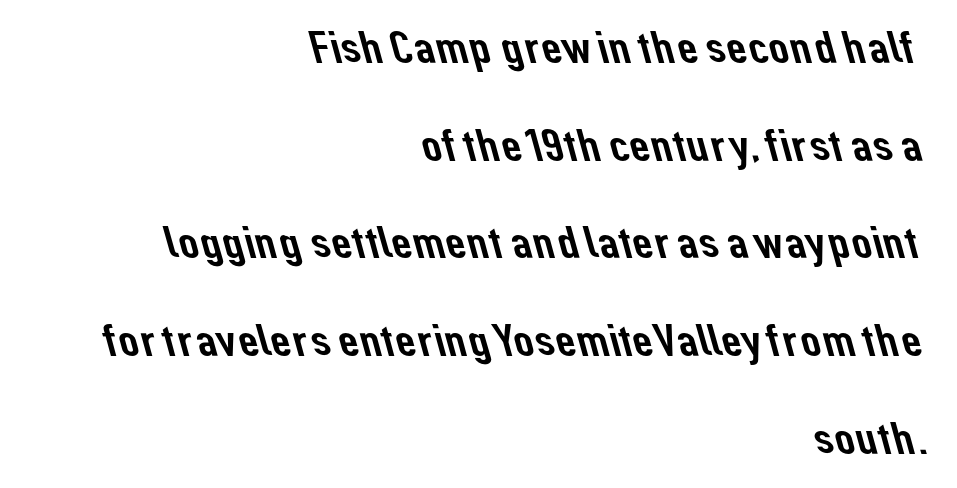
{"serif": "no", "width": "normal", "stroke_contrast": "low", "x_height": "medium", "monospaced": "no", "underline": "no", "align": "right", "line_spacing": "loose", "line_spacing_ratio": 2.17, "letter_spacing": "normal", "letter_spacing_em": 0.0, "glyph_px": 45}
